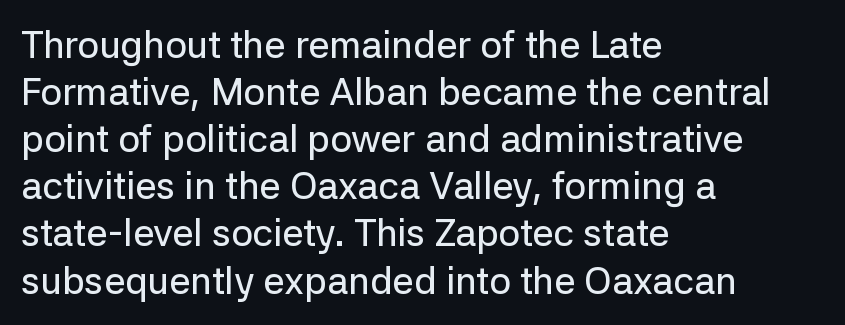
The image shows 38 px sans-serif type, upright; set left-aligned, line spacing 1.24x, normal letter spacing, not underlined; low stroke contrast and a medium x-height.
